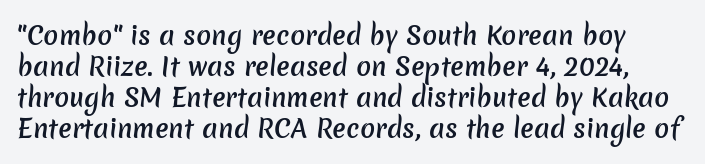
Q: Is the text bold? A: Semi-bold.
Q: Is the text underlined? A: No.
Q: Is the spacing between letters normal or unusually wide? A: Normal.
